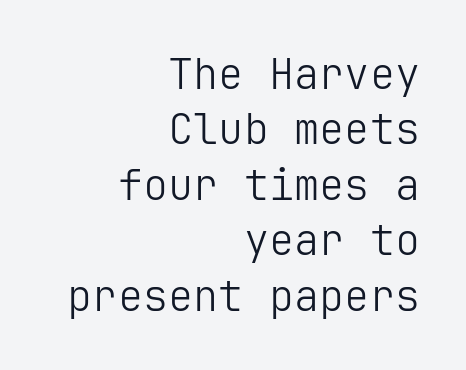
Unmarked baselines from the first word to the last. Spacing between characters is what you'd get straight out of the box. You can tell it's not italic because the verticals are truly vertical. The setting favours the right margin, as signatures and pull-quotes sometimes do.
